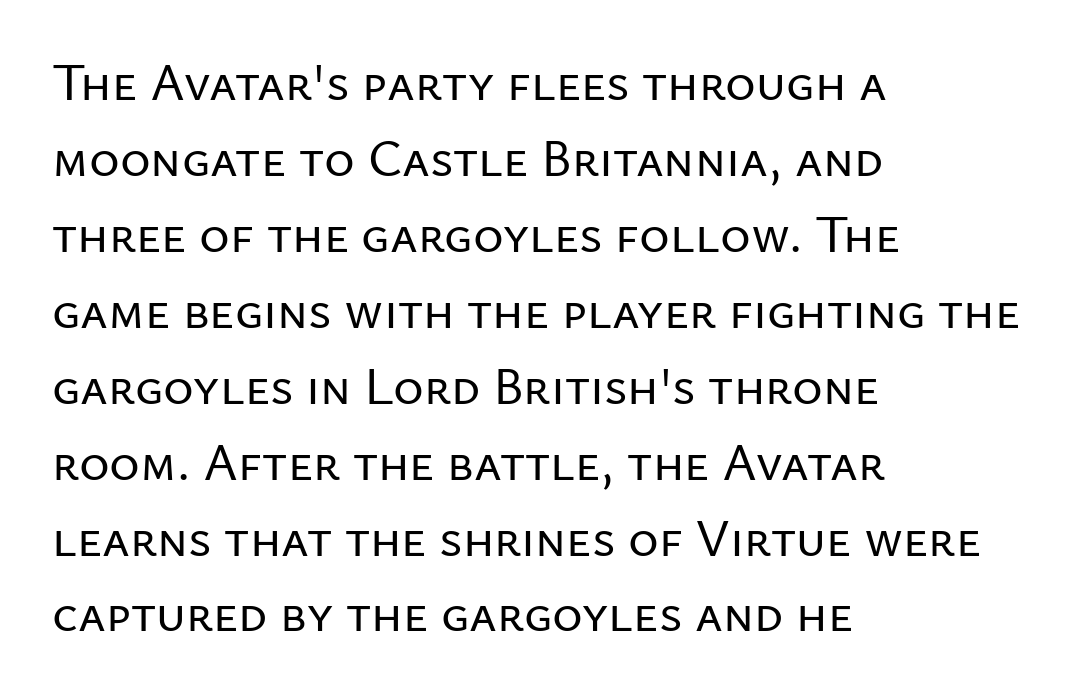
Q: Is the text italic (slanted)? A: No, it is upright.
Q: Is the typeface a serif or a sans-serif typeface? A: Sans-serif.
Q: Is the text underlined? A: No.
Q: How is the paragraph aligned? A: Left-aligned.
Q: Is the spacing between letters normal or unusually wide? A: Normal.
Q: Is the spacing between lines tight, normal or loose? A: Normal.
Q: Width (condensed, normal, or wide)? A: Normal.
Q: Stroke contrast? A: Low.
Q: x-height? A: Medium.
Q: Monospaced? A: No.
